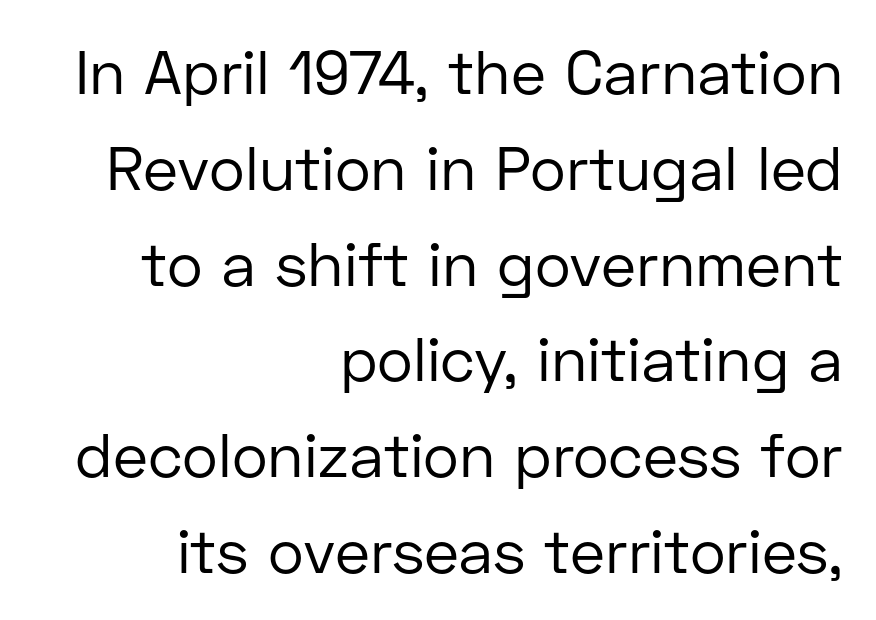
Descenders hang freely into open space. The type sits square on the baseline with zero lean. Heaviness? Minimal to ordinary, like unemphasized prose. Grotesque or geometric, the face here clearly has no serifs.
